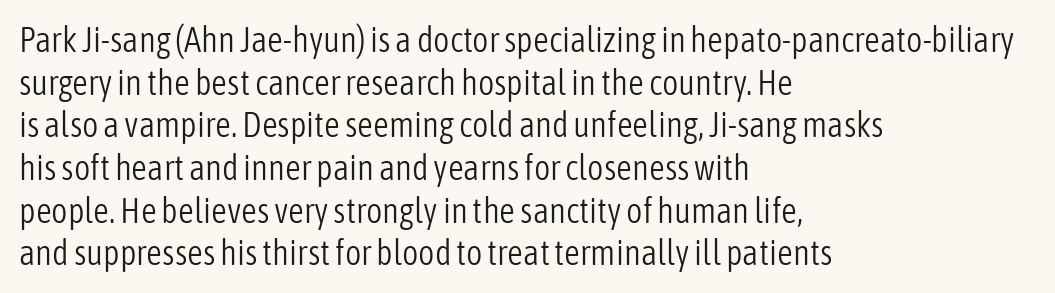
The letters look calm and open, with moderate or lighter stems. The string is rendered with underlining switched off. The lines are quadded left. Inter-character spacing is left at the font's built-in metrics. Rendered with straight, roman letterforms. Examine the stroke ends and you'll find no serifs.
